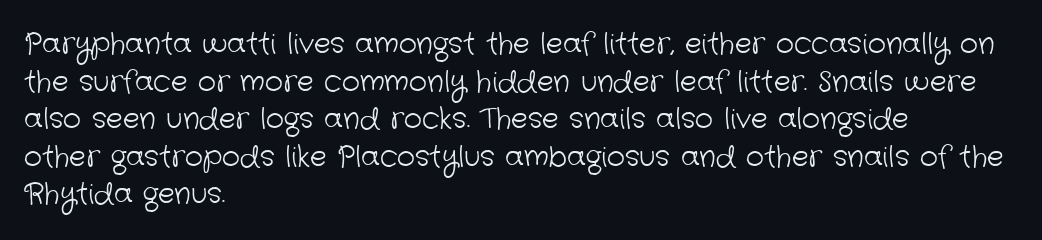
The image shows 28 px light sans-serif type; set left-aligned, normal line spacing (1.34x), normal letter spacing, not underlined; low stroke contrast and a medium x-height.
